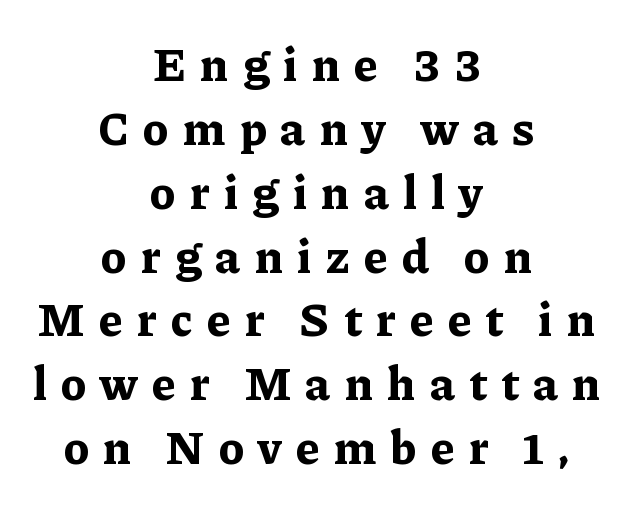
{"serif": "yes", "italic": "no", "bold": "yes", "weight": "bold", "width": "normal", "stroke_contrast": "low", "x_height": "medium", "monospaced": "no", "underline": "no", "align": "center", "line_spacing": "normal", "line_spacing_ratio": 1.33, "letter_spacing": "wide", "letter_spacing_em": 0.3, "glyph_px": 48}
